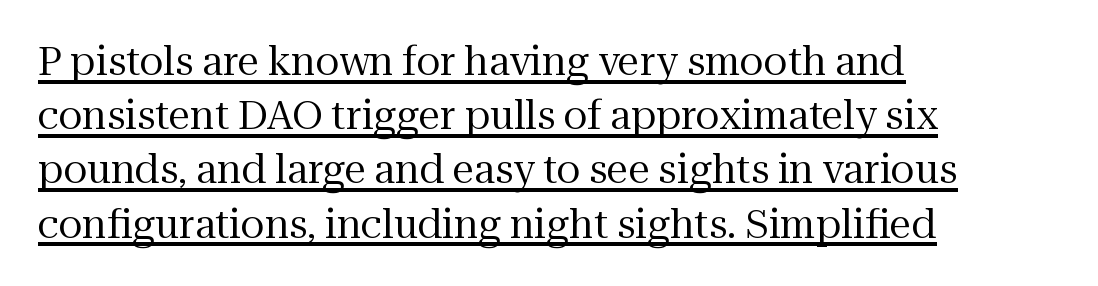
{"serif": "yes", "italic": "no", "bold": "no", "weight": "regular", "width": "normal", "stroke_contrast": "medium", "x_height": "medium", "monospaced": "no", "underline": "yes", "align": "left", "line_spacing": "normal", "line_spacing_ratio": 1.39, "letter_spacing": "normal", "letter_spacing_em": 0.0, "glyph_px": 39}
